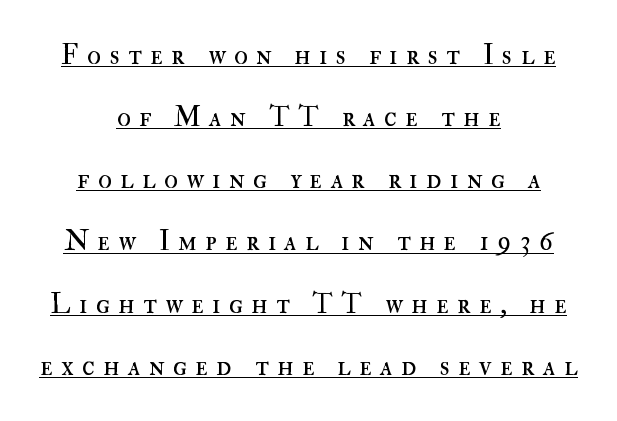
The lettering stays uniformly vertical, giving the passage a roman look. The paragraph shown floats in the horizontal middle. This reads as an unemphasized weight, regular at the heaviest. This rendering widens character spacing well past its baseline value. How would I describe the line gaps? Wide and relaxed.
